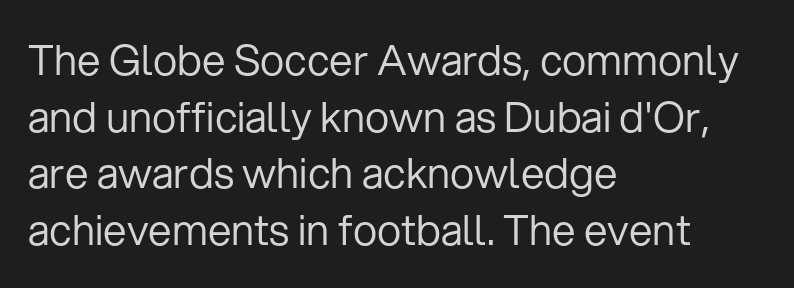
The image shows 42 px regular-weight sans-serif type, upright; set left-aligned, normal line spacing (1.35x), normal letter spacing, not underlined; low stroke contrast and a medium x-height.
